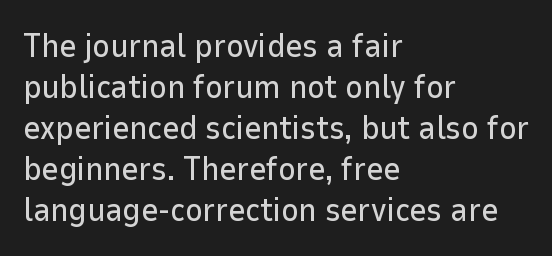
The glyphs in this specimen are sans serif. A typesetter would call this proportional, since set widths differ per character. Every character sits straight up, as roman type does. A student would call this left alignment; a typographer would say flush left, rag right.
